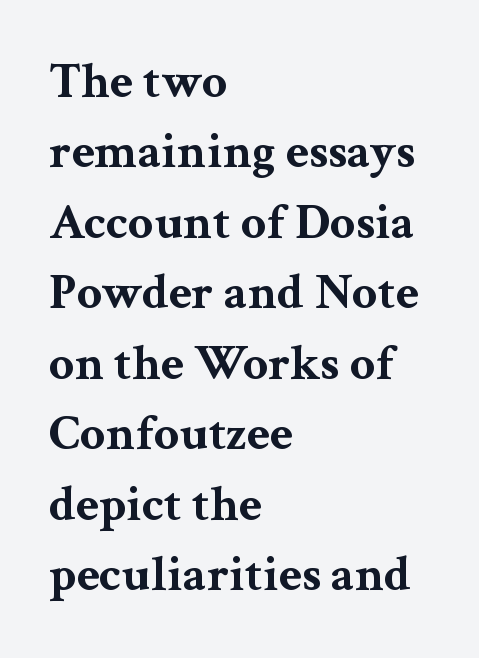
Q: Is the text bold? A: Yes.
Q: Is the text italic (slanted)? A: No, it is upright.
Q: Is the typeface a serif or a sans-serif typeface? A: Serif.
Q: Is the text underlined? A: No.
Q: How is the paragraph aligned? A: Left-aligned.
Q: Is the spacing between letters normal or unusually wide? A: Normal.
Q: Is the spacing between lines tight, normal or loose? A: Normal.
Q: Width (condensed, normal, or wide)? A: Wide.
Q: Stroke contrast? A: Medium.
Q: x-height? A: Medium.
Q: Monospaced? A: No.
